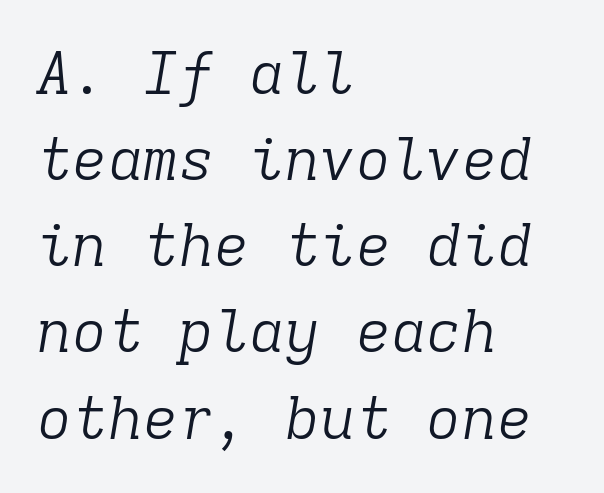
Nothing unusual about the tracking: characters are spaced as the font intends. Stem width sits at or under what a default text font uses. Students, observe: this is what conventionally led text looks like. Examine the stroke ends and you'll spot serifs. Every row of glyphs begins at an identical x-position on the left. You could count columns in this text — the font is strictly monospaced.
